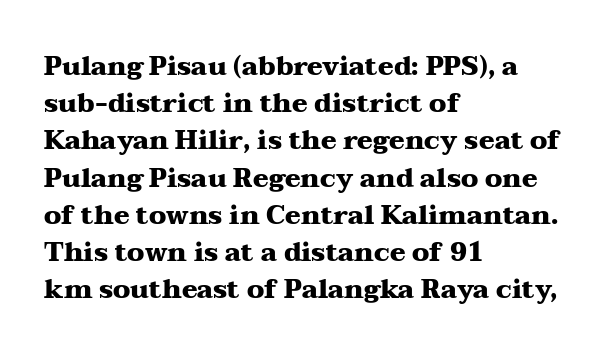
{"italic": "no", "bold": "yes", "underline": "no", "align": "left", "line_spacing": "normal", "line_spacing_ratio": 1.43, "letter_spacing": "normal", "letter_spacing_em": 0.0, "glyph_px": 26}
